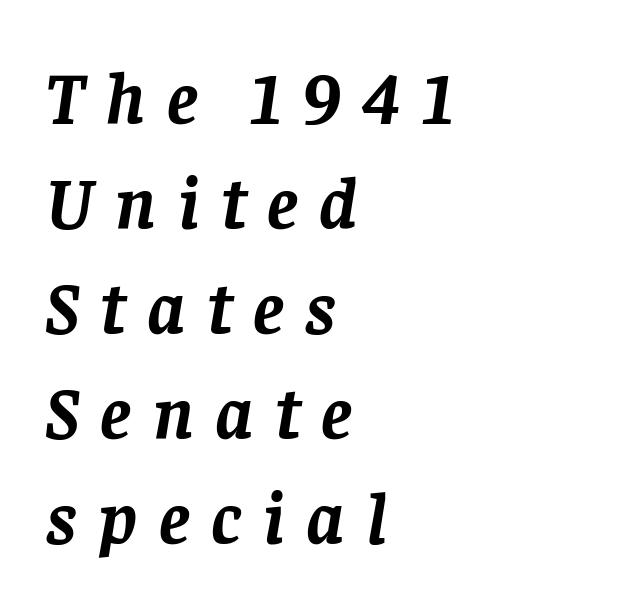
Tall strokes in this sample are angled rather than plumb. The letters advance in unequal steps, a hallmark of proportional type. Line spacing here is normal. The face used here has the dense, thick strokes of a bold.
